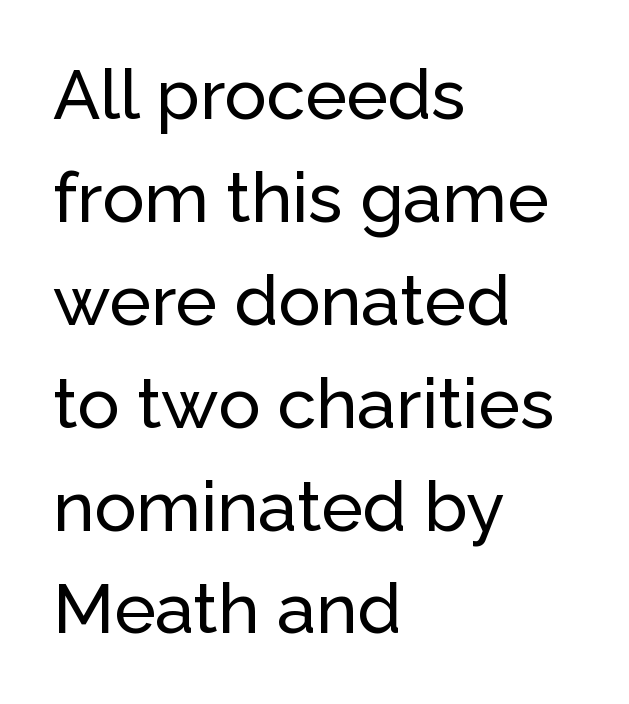
{"serif": "no", "italic": "no", "width": "normal", "stroke_contrast": "low", "x_height": "medium", "monospaced": "no", "underline": "no", "align": "left", "line_spacing": "normal", "line_spacing_ratio": 1.47, "letter_spacing": "normal", "letter_spacing_em": 0.0, "glyph_px": 70}
